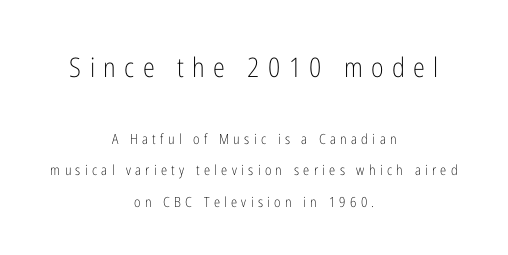
Q: Is the text bold? A: No.
Q: Is the text italic (slanted)? A: No, it is upright.
Q: Is the text underlined? A: No.
Q: How is the paragraph aligned? A: Centered.
Q: Is the spacing between letters normal or unusually wide? A: Unusually wide.
Q: Is the spacing between lines tight, normal or loose? A: Loose.
Q: Which block of text is set in a larger size, the first (top) or the second (bottom)? A: The first (top) one.
